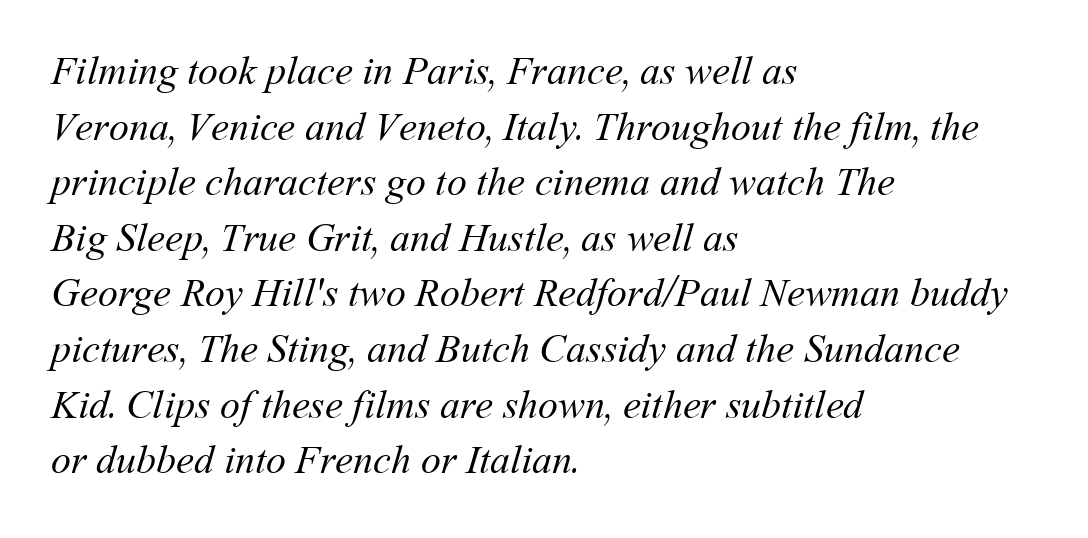
{"bold": "no", "weight": "regular", "width": "normal", "stroke_contrast": "medium", "x_height": "medium", "monospaced": "no", "underline": "no", "align": "left", "line_spacing": "normal", "line_spacing_ratio": 1.39, "letter_spacing": "normal", "letter_spacing_em": 0.0, "glyph_px": 40}
